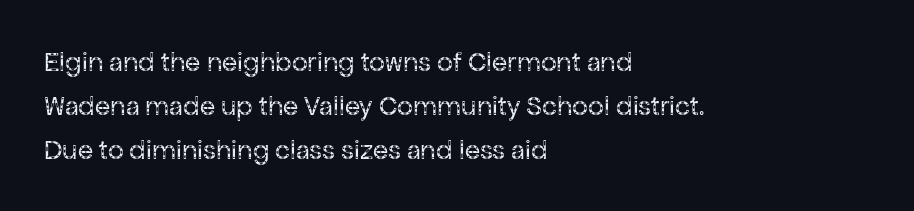
Q: Is the text bold? A: No.
Q: Is the text italic (slanted)? A: No, it is upright.
Q: Is the typeface a serif or a sans-serif typeface? A: Sans-serif.
Q: Is the text underlined? A: No.
Q: How is the paragraph aligned? A: Left-aligned.
Q: Is the spacing between letters normal or unusually wide? A: Normal.
Q: Is the spacing between lines tight, normal or loose? A: Normal.
Q: Width (condensed, normal, or wide)? A: Normal.
Q: Stroke contrast? A: Low.
Q: x-height? A: Medium.
Q: Monospaced? A: No.
